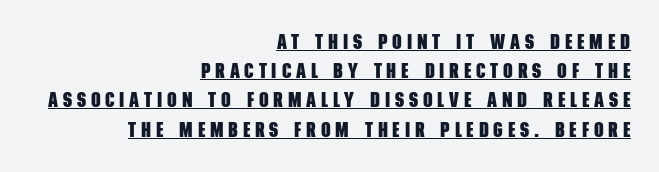
The image shows 21 px bold type; set right-aligned, normal line spacing (1.39x), unusually wide letter spacing (+0.23 em), underlined.
